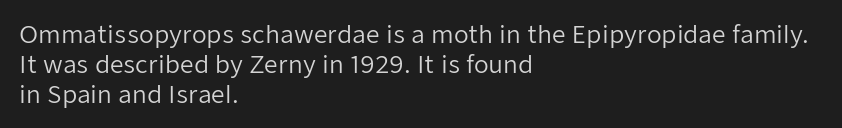
{"italic": "no", "bold": "no", "underline": "no", "align": "left", "line_spacing": "normal", "line_spacing_ratio": 1.25, "letter_spacing": "normal", "letter_spacing_em": 0.0, "glyph_px": 24}
